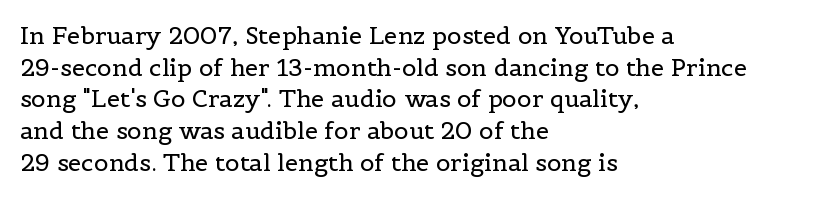
Leftover space on each line is placed entirely after the last word. The typesetting does not lean heavy: it is not bold. Honestly, the letter spacing is just normal — you wouldn't notice it. Underline: absent. If you drew a line through each stem, it would be perfectly vertical.
